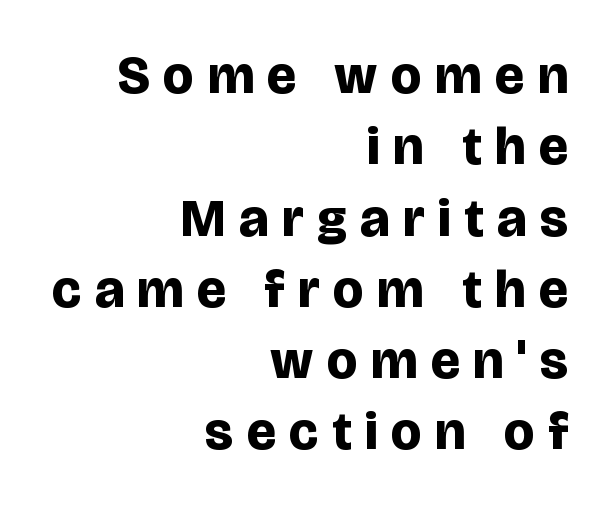
Stroke terminals: plain, sans-serif. Does the lettering tilt? It doesn't — this is upright. The paragraph has a hard right edge and a soft left edge. These lines carry a lot of weight — the face is fully bold. Horizontal bands of white between lines are of average thickness.
